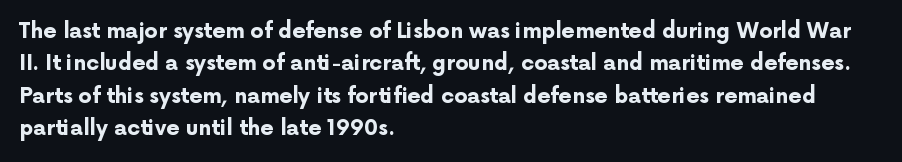
Unlike italic type, these characters show no tilt at all. Line starts are locked; line ends wander. Characters follow at the spacing the type designer built in. On the weight axis this lands at bold, roughly 700. The passage shown is not underscored anywhere.
